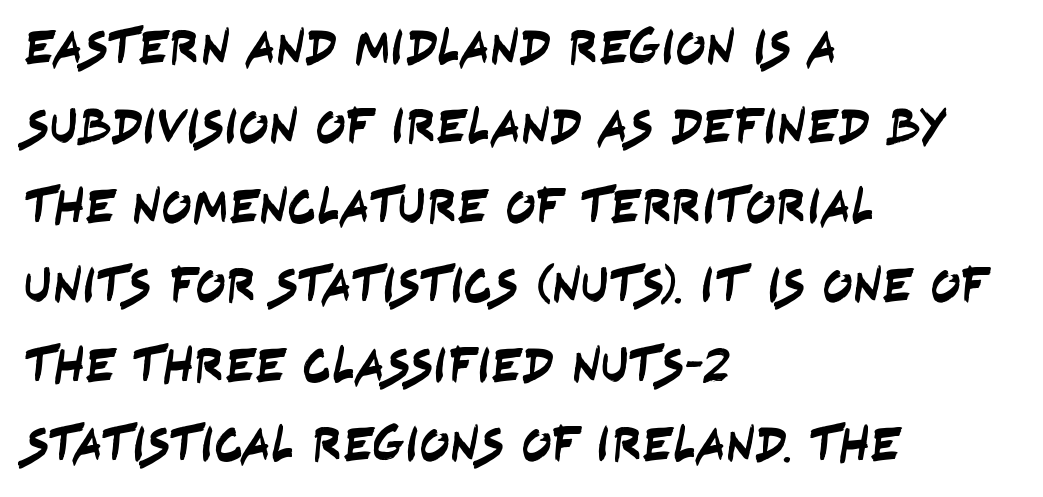
Spacing between characters is what you'd get straight out of the box. Rule under the text: the space is simply empty. Think of a printed novel: that variable character pitch is what you see here. Classification — sans serif. The rendering anchors every line to the left-hand side.
